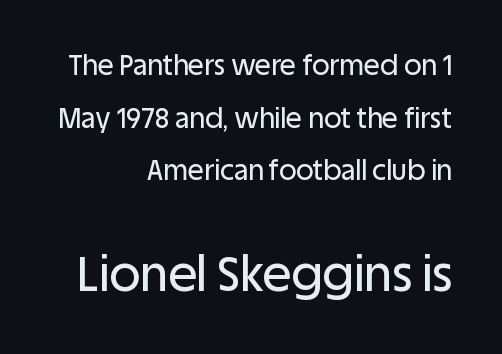
Style check: upright. Which of the two is more prominent by size? The second, at the bottom. A sans-serif font was chosen for this passage. The lines are spread far apart with generous leading.
